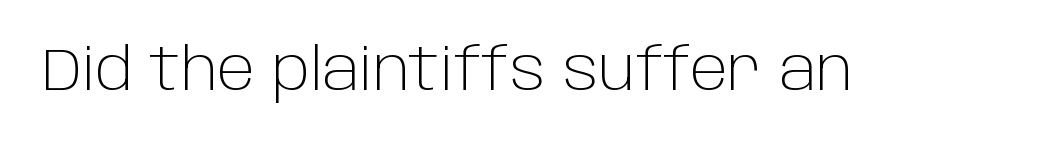
These lines are composed in type without serifs. Ascenders rise straight up at ninety degrees. A typesetter would call this proportional, since set widths differ per character. Tracking here is standard; glyphs follow each other at the usual distance. The passage shown is not underscored anywhere.
